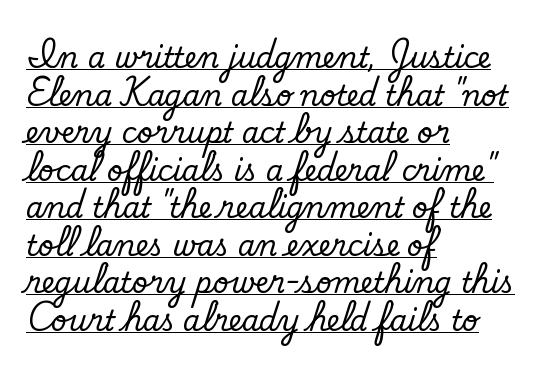
The image shows 28 px regular-weight sans-serif type; set left-aligned, normal line spacing (1.34x), normal letter spacing, underlined; low stroke contrast and a small x-height.
